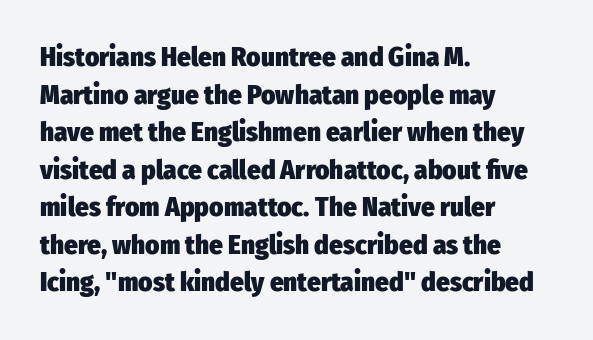
Q: Is the text bold? A: Yes.
Q: Is the text italic (slanted)? A: No, it is upright.
Q: Is the text underlined? A: No.
Q: How is the paragraph aligned? A: Left-aligned.
Q: Is the spacing between letters normal or unusually wide? A: Normal.
Q: Is the spacing between lines tight, normal or loose? A: Normal.
